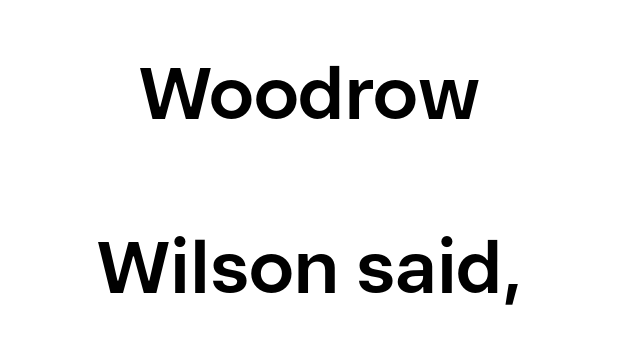
{"serif": "no", "italic": "no", "bold": "yes", "weight": "bold", "width": "normal", "stroke_contrast": "low", "x_height": "medium", "monospaced": "no", "underline": "no", "align": "center", "line_spacing": "loose", "line_spacing_ratio": 2.38, "letter_spacing": "normal", "letter_spacing_em": 0.0, "glyph_px": 73}
